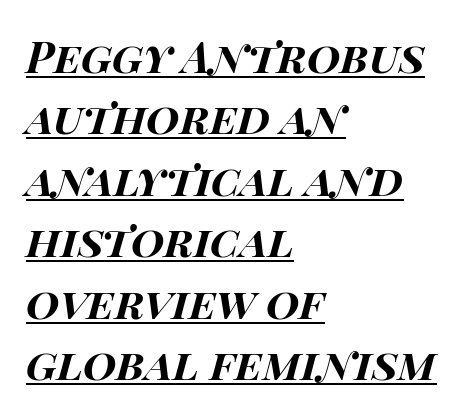
Q: Is the text bold? A: Yes.
Q: Is the text italic (slanted)? A: Yes, it leans right by about 14 degrees.
Q: Is the text underlined? A: Yes.
Q: How is the paragraph aligned? A: Left-aligned.
Q: Is the spacing between letters normal or unusually wide? A: Normal.
Q: Is the spacing between lines tight, normal or loose? A: Normal.
Q: Width (condensed, normal, or wide)? A: Wide.
Q: Stroke contrast? A: High.
Q: x-height? A: Large.
Q: Monospaced? A: No.
